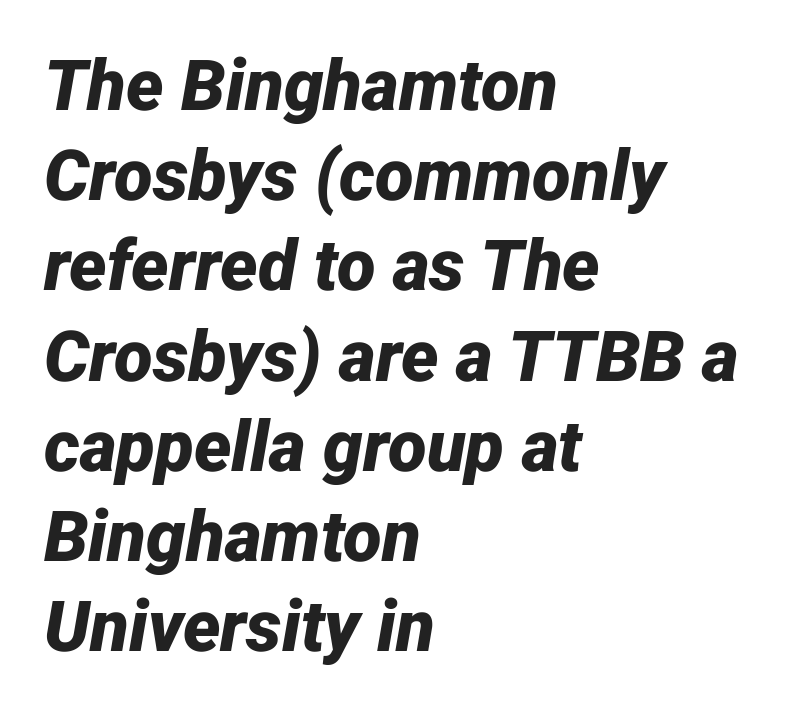
Rows of type keep a routine distance in the vertical direction. The face used here has a pronounced slope to its letters. Where is the straight margin? On the left. Underline: absent. Here the designer chose a conventional face with non-uniform glyph widths. The passage shown has conventional tracking throughout.
